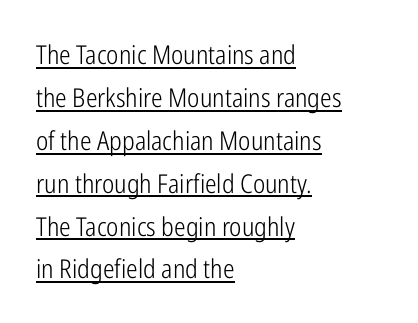
{"italic": "no", "bold": "no", "underline": "yes", "align": "left", "line_spacing": "normal", "line_spacing_ratio": 1.65, "letter_spacing": "normal", "letter_spacing_em": 0.0, "glyph_px": 26}
